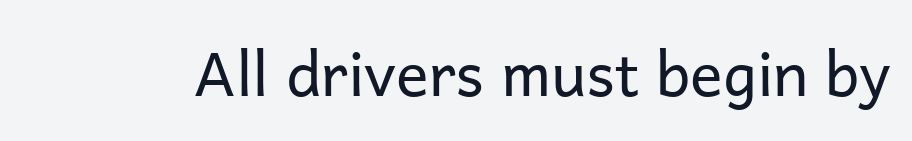
The image shows 61 px regular-weight sans-serif type, upright; set normal letter spacing, not underlined; low stroke contrast and a medium x-height.
